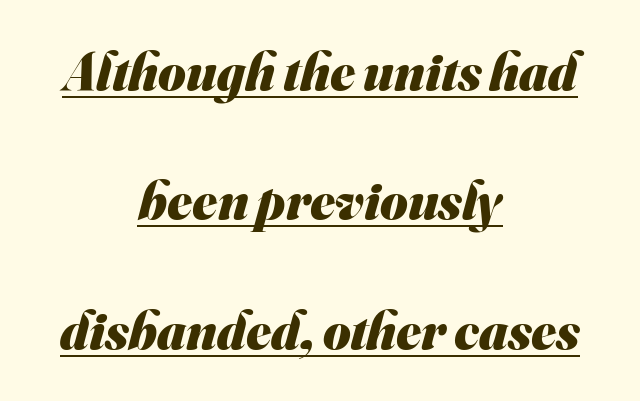
The image shows 53 px heavy sans-serif type; set centered, loose line spacing (2.44x), normal letter spacing, underlined; medium stroke contrast and a small x-height.
